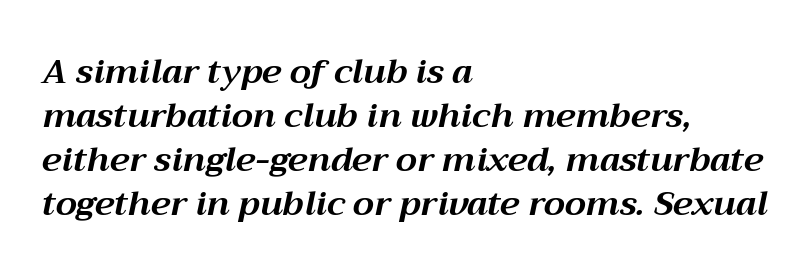
Q: Is the text bold? A: Yes.
Q: Is the text italic (slanted)? A: Yes, it leans right by about 12 degrees.
Q: Is the text underlined? A: No.
Q: How is the paragraph aligned? A: Left-aligned.
Q: Is the spacing between letters normal or unusually wide? A: Normal.
Q: Is the spacing between lines tight, normal or loose? A: Normal.
Q: Width (condensed, normal, or wide)? A: Normal.
Q: Stroke contrast? A: Medium.
Q: x-height? A: Medium.
Q: Monospaced? A: No.
